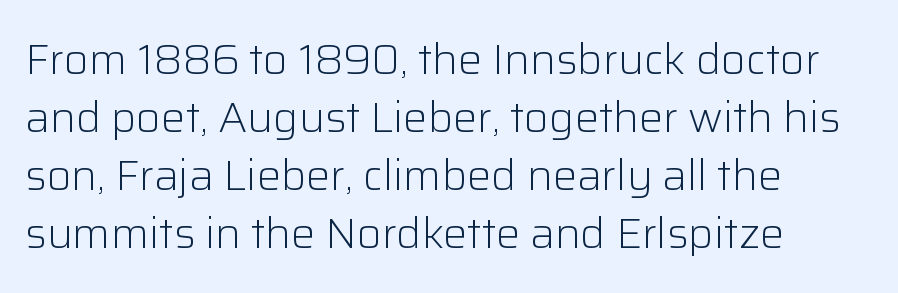
{"serif": "no", "italic": "no", "bold": "no", "weight": "light", "width": "normal", "stroke_contrast": "low", "x_height": "medium", "monospaced": "no", "underline": "no", "align": "left", "line_spacing": "normal", "line_spacing_ratio": 1.35, "letter_spacing": "normal", "letter_spacing_em": 0.0, "glyph_px": 43}
